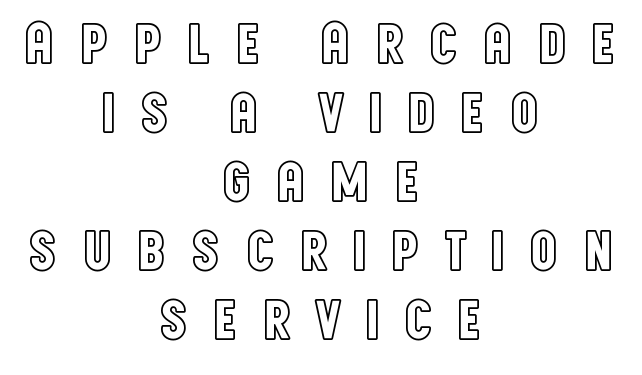
Q: Is the text italic (slanted)? A: No, it is upright.
Q: Is the text underlined? A: No.
Q: How is the paragraph aligned? A: Centered.
Q: Is the spacing between letters normal or unusually wide? A: Unusually wide.
Q: Width (condensed, normal, or wide)? A: Condensed.
Q: x-height? A: Large.
Q: Monospaced? A: No.
